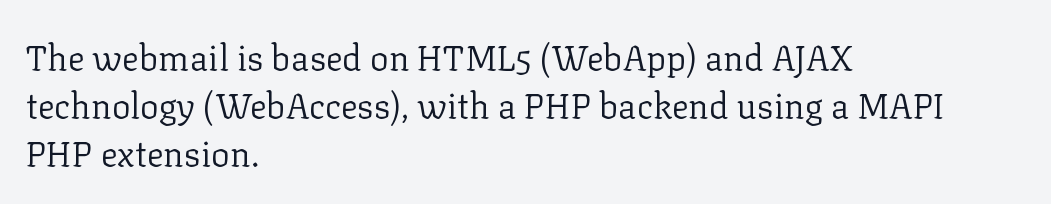
{"serif": "yes", "italic": "no", "bold": "no", "weight": "regular", "width": "normal", "stroke_contrast": "low", "x_height": "medium", "monospaced": "no", "underline": "no", "align": "left", "line_spacing": "normal", "line_spacing_ratio": 1.37, "letter_spacing": "normal", "letter_spacing_em": 0.0, "glyph_px": 35}
